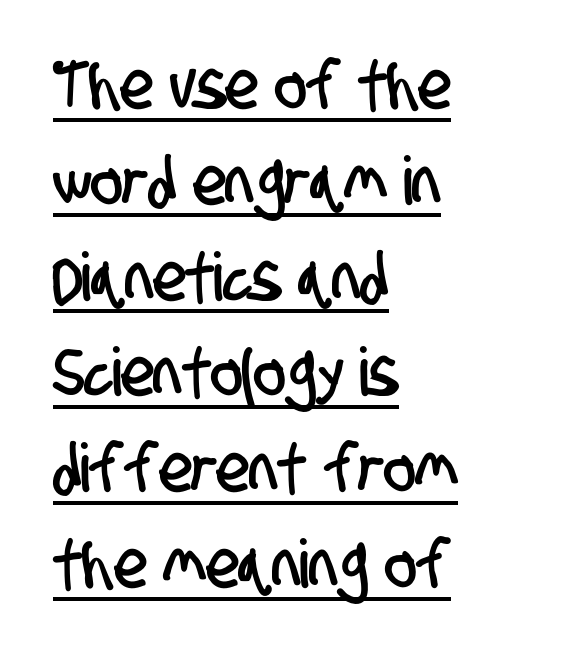
Q: Is the typeface a serif or a sans-serif typeface? A: Sans-serif.
Q: Is the text underlined? A: Yes.
Q: How is the paragraph aligned? A: Left-aligned.
Q: Is the spacing between letters normal or unusually wide? A: Normal.
Q: Is the spacing between lines tight, normal or loose? A: Normal.
Q: Width (condensed, normal, or wide)? A: Condensed.
Q: Stroke contrast? A: Low.
Q: x-height? A: Large.
Q: Monospaced? A: No.
